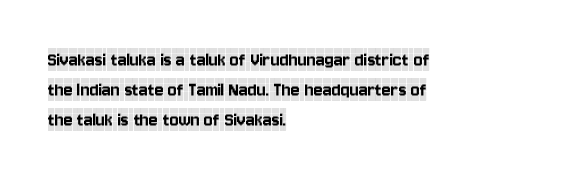
The image shows 21 px text type, upright; set left-aligned, normal line spacing (1.43x), normal letter spacing, not underlined.
